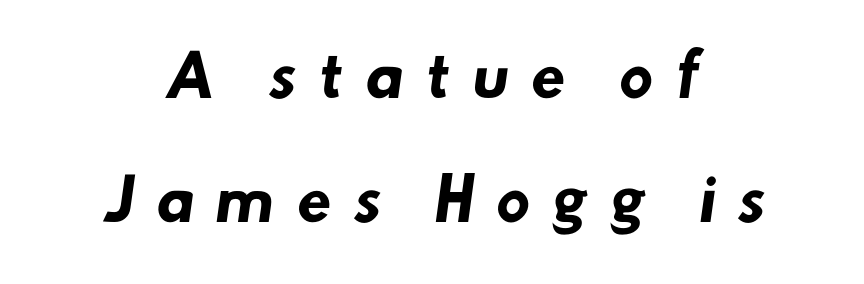
Q: Is the text bold? A: Yes.
Q: Is the typeface a serif or a sans-serif typeface? A: Sans-serif.
Q: Is the text underlined? A: No.
Q: How is the paragraph aligned? A: Centered.
Q: Is the spacing between letters normal or unusually wide? A: Unusually wide.
Q: Is the spacing between lines tight, normal or loose? A: Loose.
Q: Width (condensed, normal, or wide)? A: Normal.
Q: Stroke contrast? A: Low.
Q: x-height? A: Small.
Q: Monospaced? A: No.
